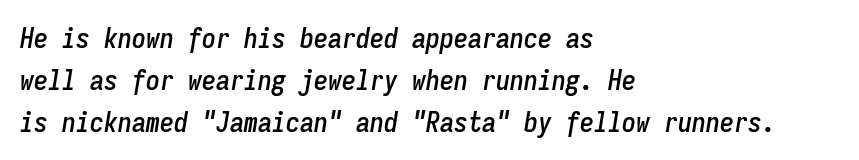
The image shows 28 px condensed type, italic (leaning right), monospaced; set left-aligned, normal line spacing (1.5x), normal letter spacing, not underlined; low stroke contrast and a medium x-height.
